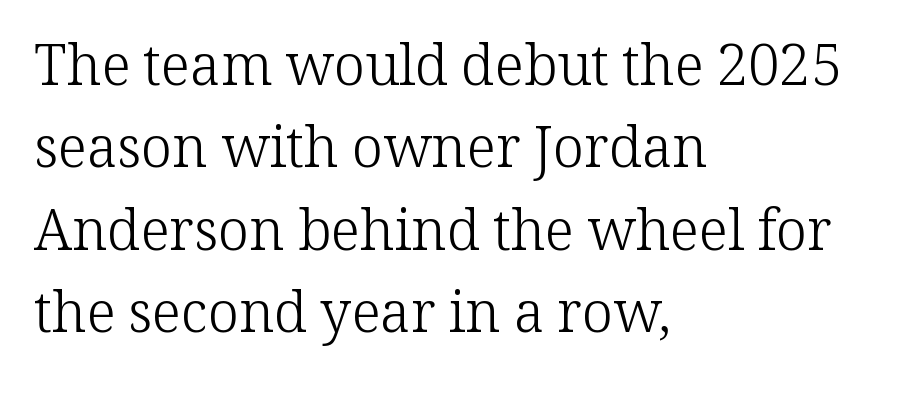
{"serif": "yes", "italic": "no", "bold": "no", "weight": "light", "width": "normal", "stroke_contrast": "low", "x_height": "medium", "monospaced": "no", "underline": "no", "align": "left", "line_spacing": "normal", "line_spacing_ratio": 1.47, "letter_spacing": "normal", "letter_spacing_em": 0.0, "glyph_px": 56}
